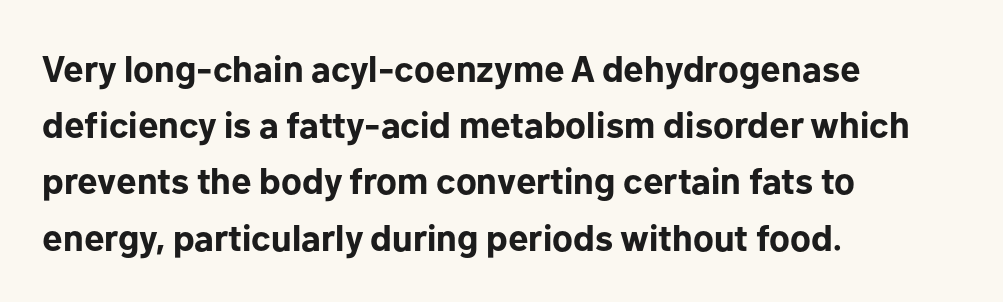
Q: Is the text bold? A: Yes.
Q: Is the text italic (slanted)? A: No, it is upright.
Q: Is the typeface a serif or a sans-serif typeface? A: Sans-serif.
Q: Is the text underlined? A: No.
Q: How is the paragraph aligned? A: Left-aligned.
Q: Is the spacing between letters normal or unusually wide? A: Normal.
Q: Is the spacing between lines tight, normal or loose? A: Normal.
Q: Width (condensed, normal, or wide)? A: Normal.
Q: Stroke contrast? A: Low.
Q: x-height? A: Medium.
Q: Monospaced? A: No.
